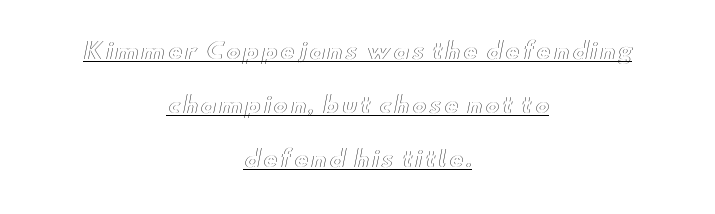
{"underline": "yes", "align": "center", "line_spacing": "loose", "line_spacing_ratio": 2.46, "glyph_px": 22}
